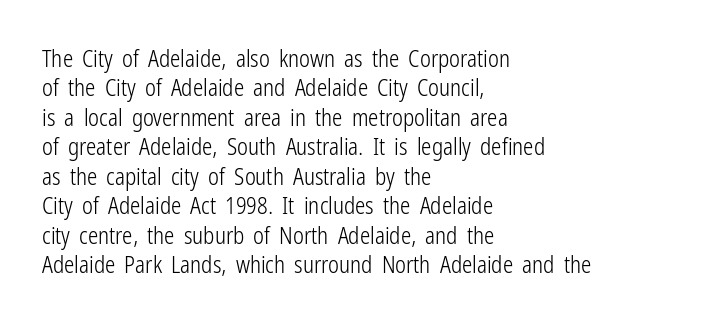
{"italic": "no", "bold": "no", "underline": "no", "align": "left", "line_spacing": "normal", "line_spacing_ratio": 1.28, "letter_spacing": "normal", "letter_spacing_em": 0.0, "glyph_px": 23}
